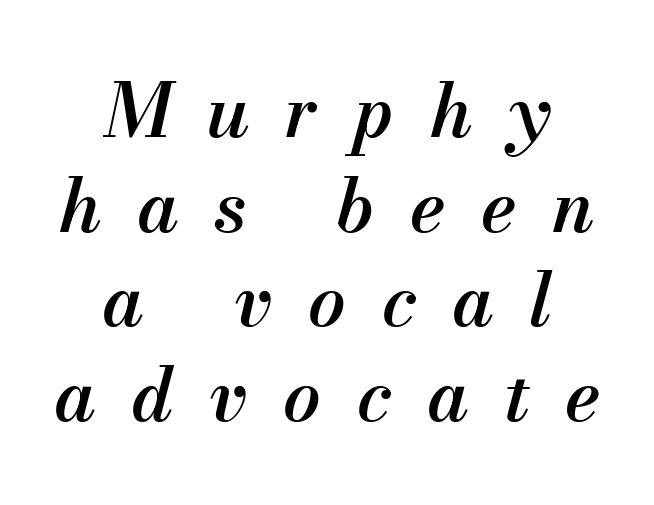
Quick note: italic. Vertical spacing — default. Typesetter's note: demi weight, one step under bold. Type without underlining.
